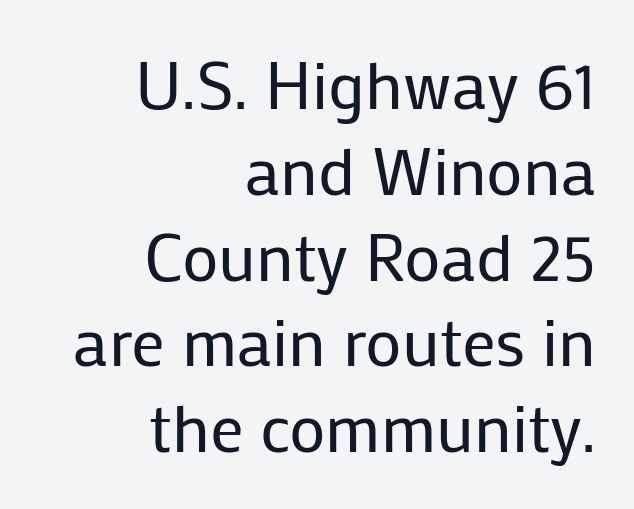
Q: Is the text bold? A: No.
Q: Is the text italic (slanted)? A: No, it is upright.
Q: Is the typeface a serif or a sans-serif typeface? A: Sans-serif.
Q: Is the text underlined? A: No.
Q: How is the paragraph aligned? A: Right-aligned.
Q: Is the spacing between letters normal or unusually wide? A: Normal.
Q: Is the spacing between lines tight, normal or loose? A: Normal.
Q: Width (condensed, normal, or wide)? A: Normal.
Q: Stroke contrast? A: Low.
Q: x-height? A: Medium.
Q: Monospaced? A: No.
